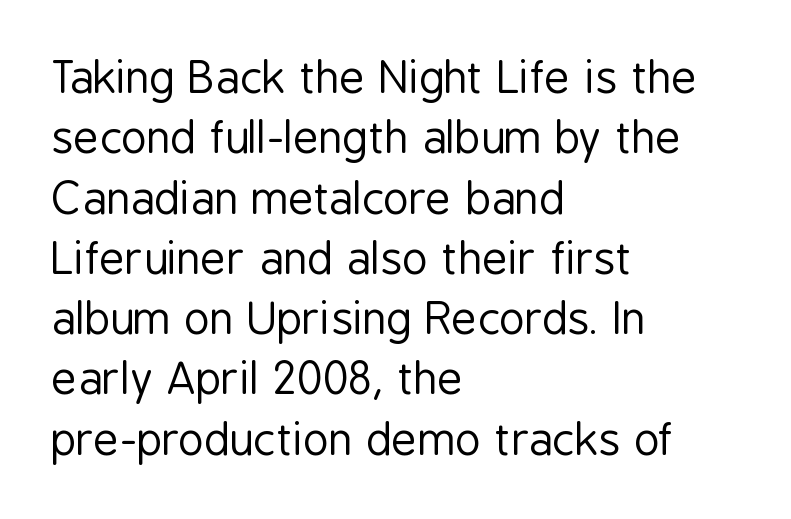
Nope, not italic — everything's standing straight. There is no visible air inserted between adjacent glyphs. The leading is moderate, giving the passage an even texture. Bare-footed words on every line.
